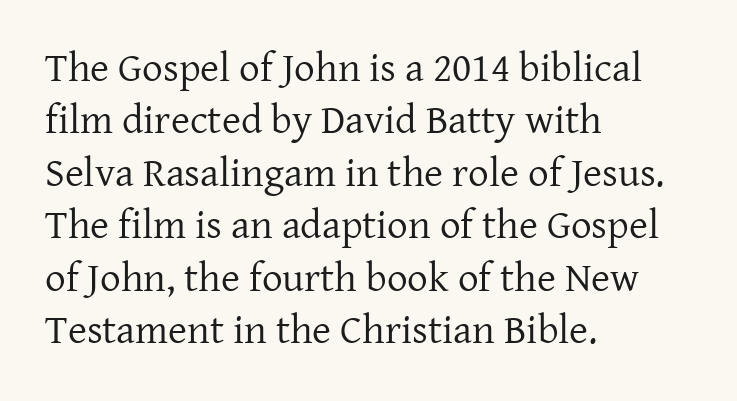
The image shows 41 px regular-weight serif type, upright; set left-aligned, normal line spacing (1.28x), normal letter spacing, not underlined; low stroke contrast and a medium x-height.
